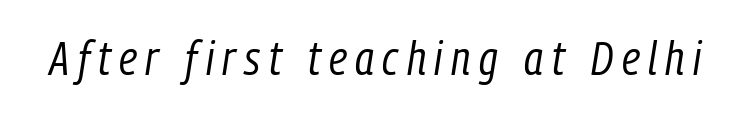
The image shows 47 px regular-weight, condensed type, italic (leaning right); set not underlined; low stroke contrast and a medium x-height.
